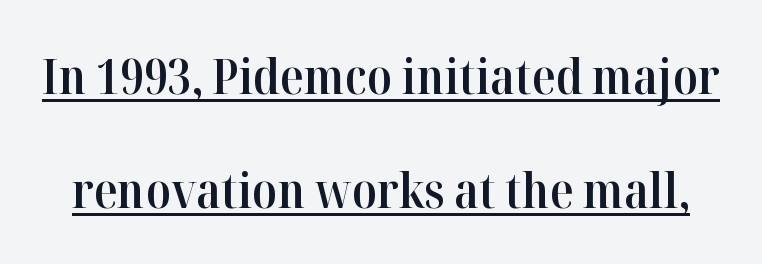
The image shows 49 px semibold serif type, upright; set loose line spacing (2.32x), normal letter spacing, underlined; high stroke contrast and a medium x-height.
